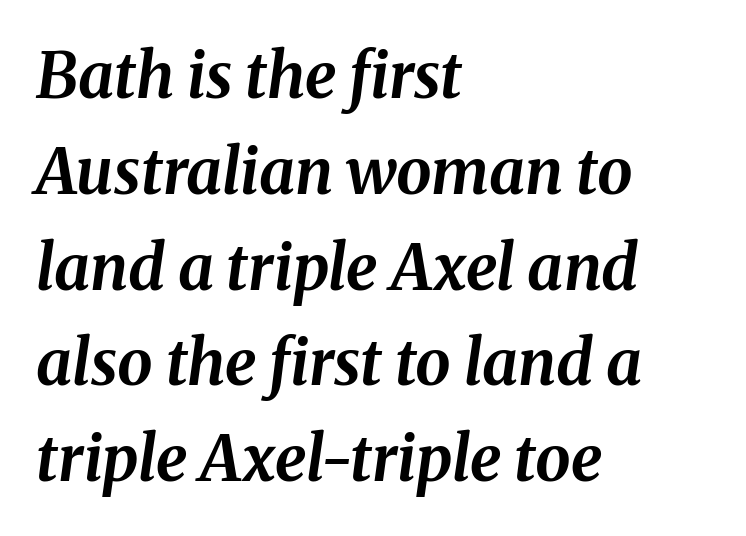
The image shows 63 px bold type, italic (leaning right); set left-aligned, normal line spacing (1.52x), normal letter spacing, not underlined; medium stroke contrast and a medium x-height.
